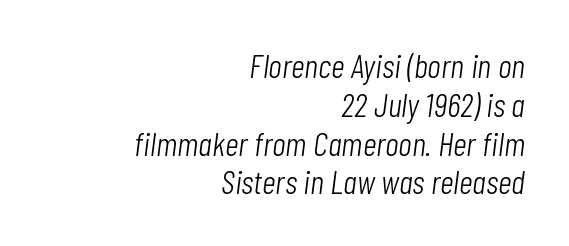
Q: Is the text bold? A: No.
Q: Is the text italic (slanted)? A: Yes, it leans right by about 7 degrees.
Q: Is the text underlined? A: No.
Q: How is the paragraph aligned? A: Right-aligned.
Q: Is the spacing between letters normal or unusually wide? A: Normal.
Q: Is the spacing between lines tight, normal or loose? A: Tight.
Q: Width (condensed, normal, or wide)? A: Condensed.
Q: Stroke contrast? A: Low.
Q: x-height? A: Medium.
Q: Monospaced? A: No.
